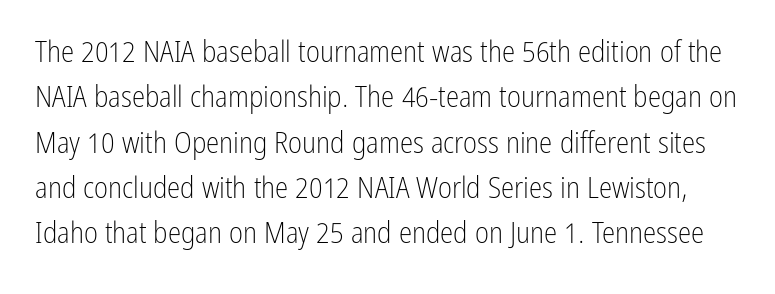
Honestly, the letter spacing is just normal — you wouldn't notice it. The space between consecutive lines is moderate. The weight would be labelled regular, book, light, or lighter still. This sample has the flowing, uneven cadence of proportional lettering. A clean baseline with only descenders dipping below it. These lines are composed in type without serifs.
